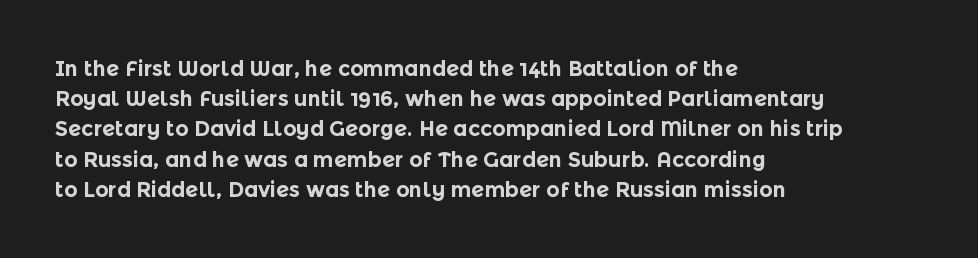
Emphasis by weight is at full strength: bold. Compared with typical body copy, the letter spacing here is the same. The passage shown is not underscored anywhere. Each new line begins a customary step beneath the previous one.
